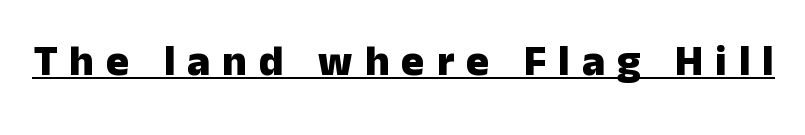
The image shows 43 px heavy sans-serif type, upright; set unusually wide letter spacing (+0.28 em), underlined; low stroke contrast and a medium x-height.
